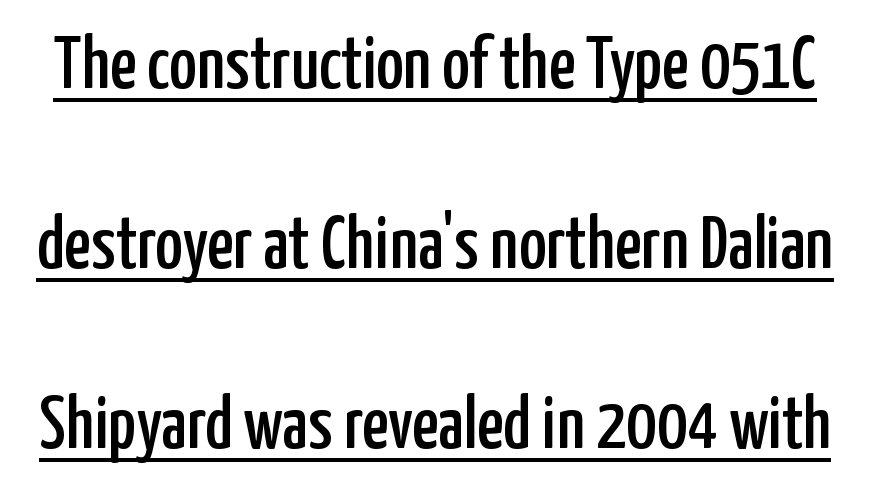
{"serif": "no", "italic": "no", "width": "condensed", "stroke_contrast": "low", "x_height": "medium", "monospaced": "no", "underline": "yes", "line_spacing": "loose", "line_spacing_ratio": 2.43, "letter_spacing": "normal", "letter_spacing_em": 0.0, "glyph_px": 74}
